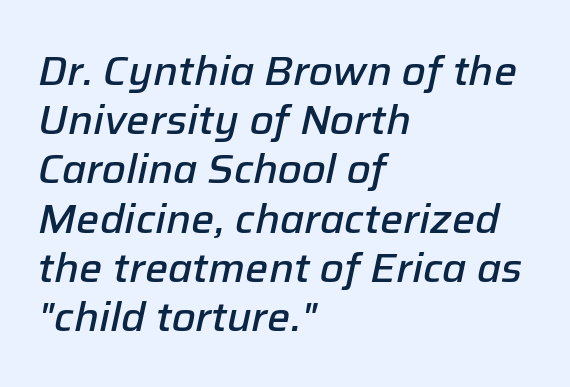
The compositor pushed each line to the left boundary. Nothing unusual about the tracking: characters are spaced as the font intends. Is the type bold? Partly — it's a semibold, heavier than regular but not fully bold. Think of a printed novel: that variable character pitch is what you see here. Characters are canted at an angle relative to the baseline's perpendicular.
